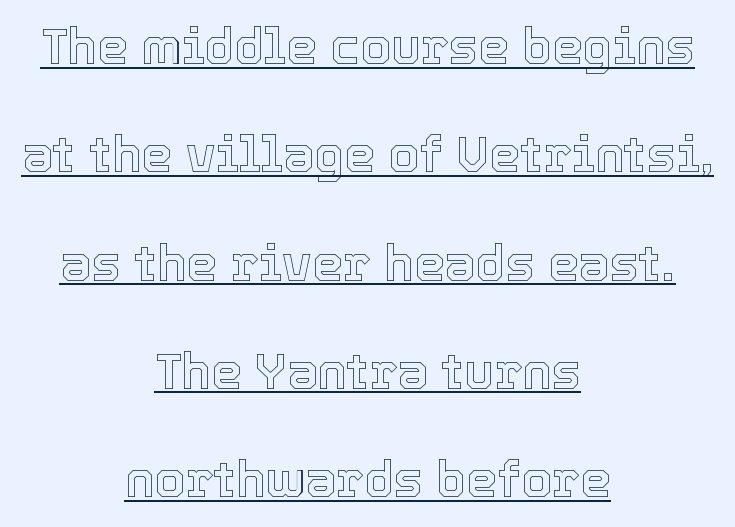
Short and long lines alike share a common midpoint. This sample uses an upright cut, with every glyph sitting square on the baseline. Underline: present. What's the leading like? Stretched, with rows far apart.
